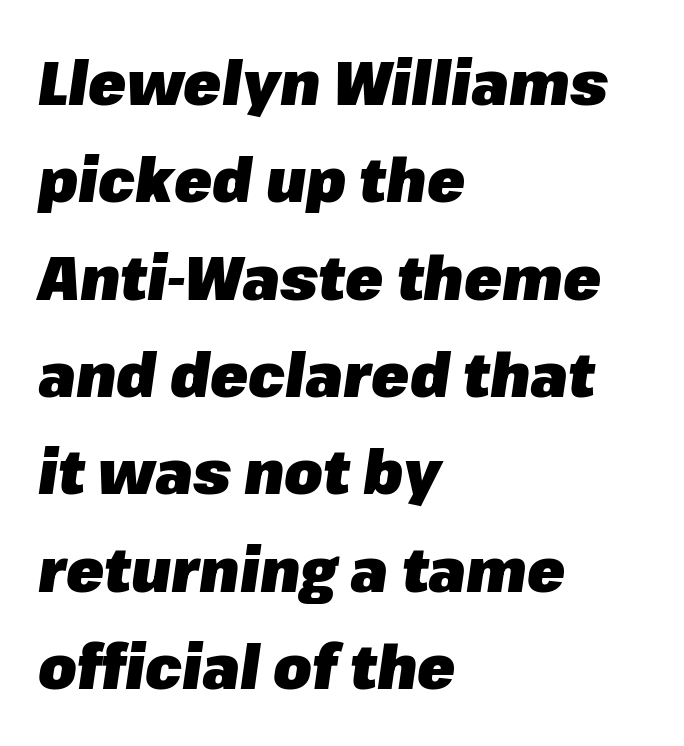
The image shows 62 px heavy type, italic (leaning right); set left-aligned, normal line spacing (1.57x), normal letter spacing, not underlined; low stroke contrast and a medium x-height.
